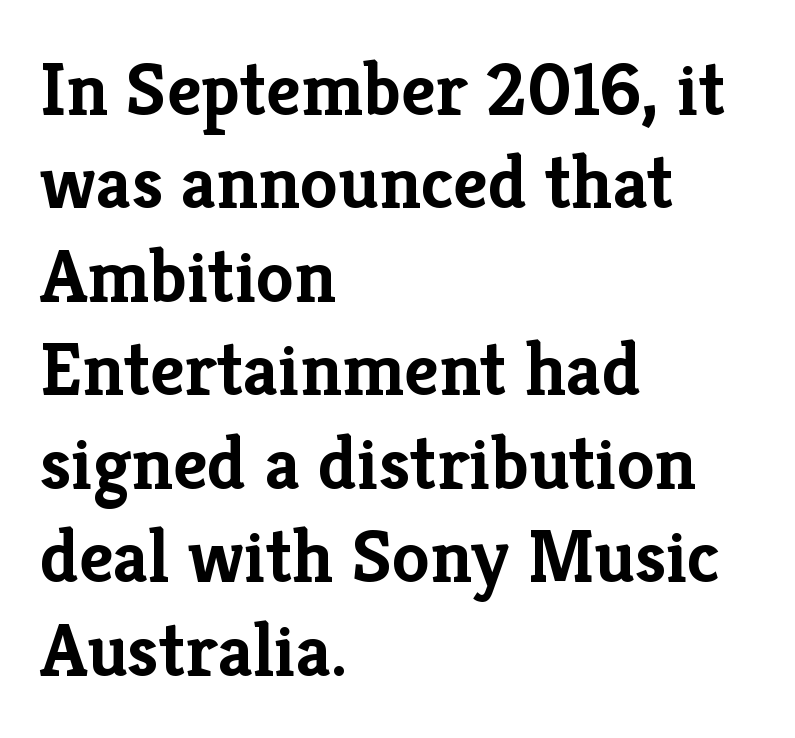
{"serif": "yes", "italic": "no", "bold": "yes", "weight": "semibold", "width": "normal", "stroke_contrast": "low", "x_height": "medium", "monospaced": "no", "underline": "no", "align": "left", "line_spacing_ratio": 1.23, "letter_spacing": "normal", "letter_spacing_em": 0.0, "glyph_px": 76}
